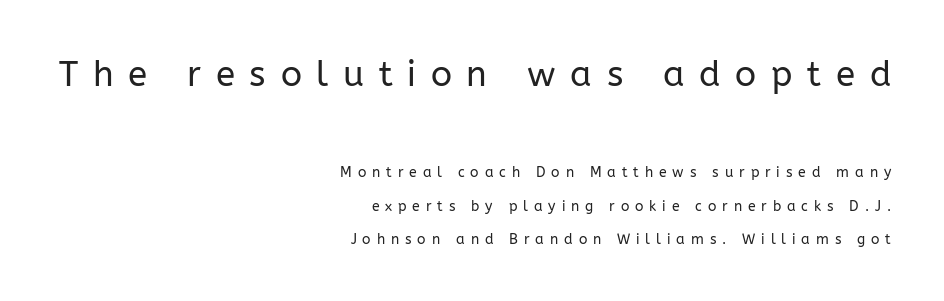
{"serif": "no", "italic": "no", "bold": "no", "weight": "regular", "width": "normal", "stroke_contrast": "low", "x_height": "medium", "monospaced": "no", "underline": "no", "align": "right", "line_spacing": "loose", "line_spacing_ratio": 2.38, "letter_spacing": "wide", "letter_spacing_em": 0.42, "larger_block": "first", "size_ratio": 2.5, "glyph_px": 35}
